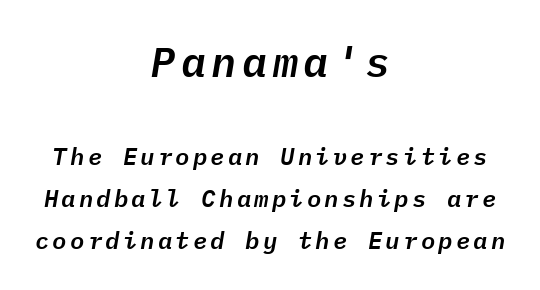
{"italic": "yes", "lean": "right", "slant_degrees": 9, "width": "normal", "stroke_contrast": "low", "x_height": "medium", "monospaced": "yes", "underline": "no", "align": "center", "line_spacing_ratio": 1.75, "larger_block": "first", "size_ratio": 1.75, "glyph_px": 42}
